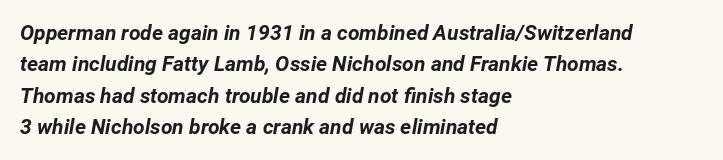
The image shows 21 px bold type, italic (leaning right); set left-aligned, normal line spacing (1.49x), normal letter spacing, not underlined.
